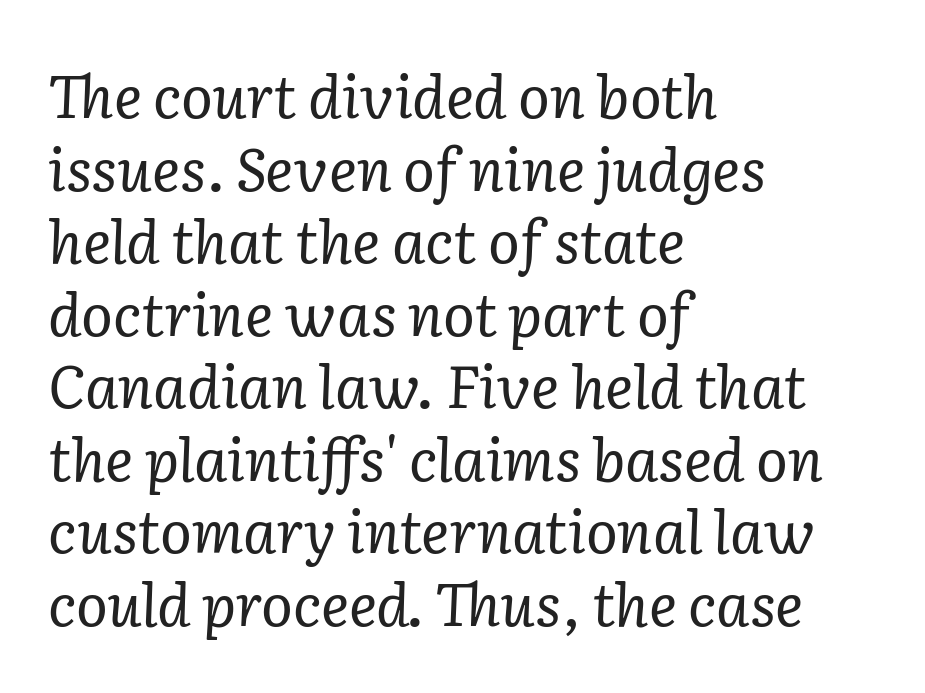
Q: Is the text bold? A: No.
Q: Is the text italic (slanted)? A: Yes, it leans right by about 2 degrees.
Q: Is the typeface a serif or a sans-serif typeface? A: Serif.
Q: Is the text underlined? A: No.
Q: How is the paragraph aligned? A: Left-aligned.
Q: Is the spacing between letters normal or unusually wide? A: Normal.
Q: Width (condensed, normal, or wide)? A: Normal.
Q: Stroke contrast? A: Low.
Q: x-height? A: Medium.
Q: Monospaced? A: No.
